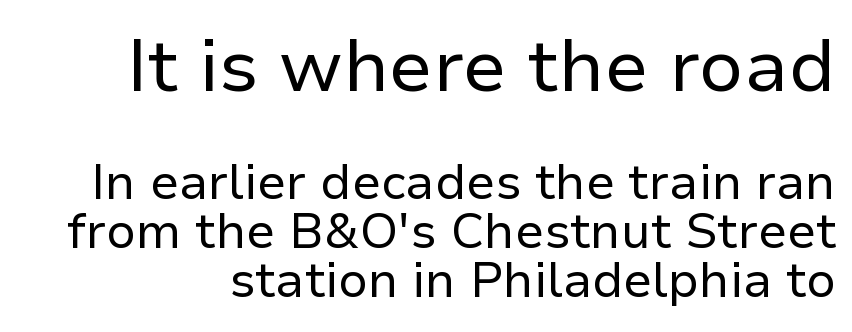
{"serif": "no", "italic": "no", "bold": "no", "weight": "regular", "width": "normal", "stroke_contrast": "low", "x_height": "medium", "monospaced": "no", "underline": "no", "line_spacing": "tight", "line_spacing_ratio": 1.0, "letter_spacing": "normal", "letter_spacing_em": 0.0, "larger_block": "first", "size_ratio": 1.51, "glyph_px": 74}
